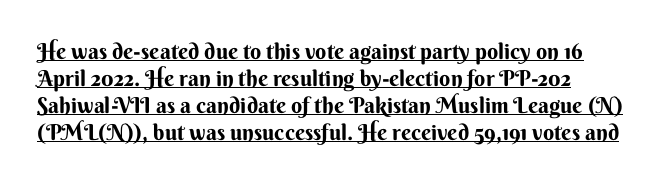
{"italic": "no", "bold": "yes", "underline": "yes", "line_spacing_ratio": 1.22, "letter_spacing": "normal", "letter_spacing_em": 0.0, "glyph_px": 22}
